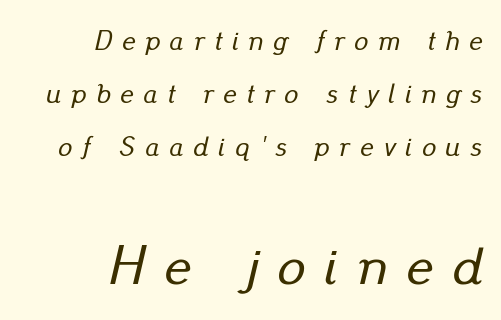
Q: Is the text italic (slanted)? A: Yes, it leans right by about 13 degrees.
Q: Is the text underlined? A: No.
Q: How is the paragraph aligned? A: Right-aligned.
Q: Is the spacing between letters normal or unusually wide? A: Unusually wide.
Q: Is the spacing between lines tight, normal or loose? A: Loose.
Q: Which block of text is set in a larger size, the first (top) or the second (bottom)? A: The second (bottom) one.
Q: Width (condensed, normal, or wide)? A: Normal.
Q: Stroke contrast? A: Low.
Q: x-height? A: Small.
Q: Monospaced? A: No.
